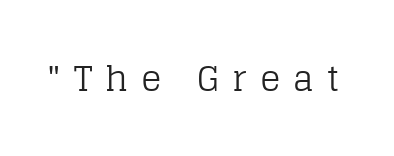
Plain, unruled lines of type. The face used here is proportionally spaced, like ordinary book or web type. I'd call this a serif setting — the letters wear small feet. Is the type heavy? It reads as light-to-regular instead. There is plenty of visible air inserted between adjacent glyphs. Every character sits straight up, as roman type does.
